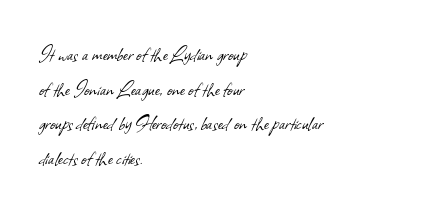
The image shows 23 px text type; set left-aligned, normal line spacing (1.51x), normal letter spacing, not underlined.
